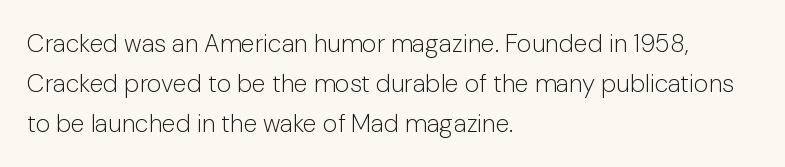
The area under the type is left untouched. A typesetter would mark this as roman, not italic. What's the leading like? Ordinary, nothing unusual. A typesetter would call this zero additional tracking. Which margin do the lines hug? The left one — the right edge is uneven. The cut favours lightness, reaching ordinary text weight at its darkest.
